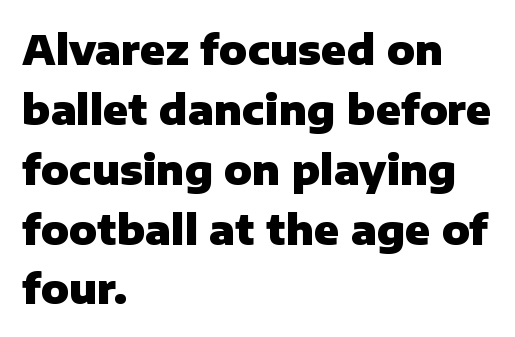
{"serif": "no", "italic": "no", "bold": "yes", "weight": "heavy", "width": "normal", "stroke_contrast": "low", "x_height": "medium", "monospaced": "no", "underline": "no", "align": "left", "line_spacing": "normal", "line_spacing_ratio": 1.46, "letter_spacing": "normal", "letter_spacing_em": 0.0, "glyph_px": 41}
